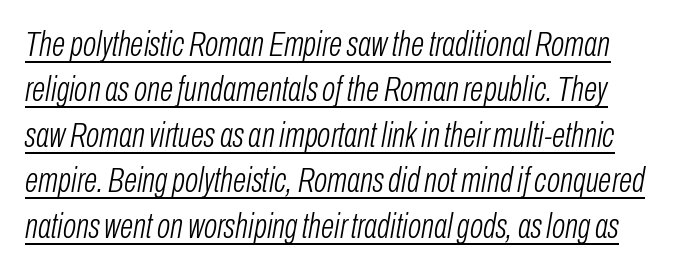
Q: Is the text bold? A: No.
Q: Is the text italic (slanted)? A: Yes, it leans right by about 10 degrees.
Q: Is the text underlined? A: Yes.
Q: Is the spacing between letters normal or unusually wide? A: Normal.
Q: Is the spacing between lines tight, normal or loose? A: Normal.
Q: Width (condensed, normal, or wide)? A: Condensed.
Q: Stroke contrast? A: Low.
Q: x-height? A: Medium.
Q: Monospaced? A: No.
